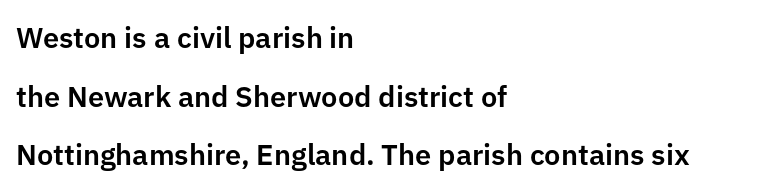
The image shows 29 px sans-serif type, upright; set left-aligned, loose line spacing (2.02x), normal letter spacing, not underlined; low stroke contrast and a medium x-height.
